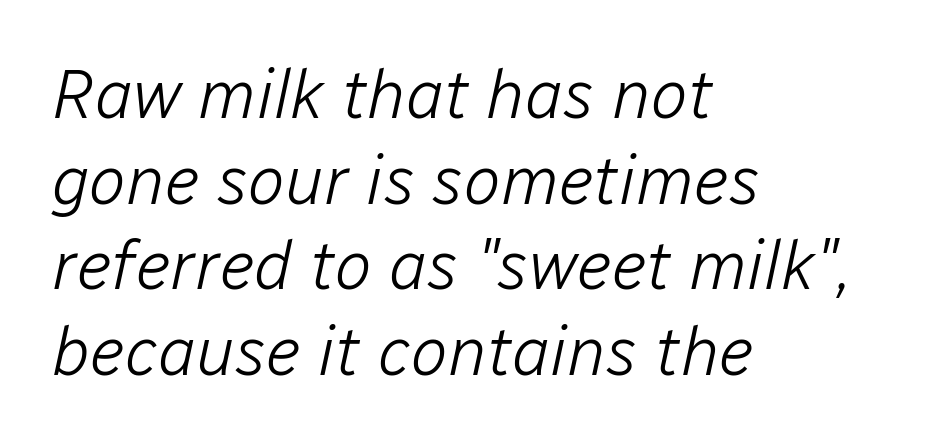
{"italic": "yes", "lean": "right", "slant_degrees": 12, "bold": "no", "weight": "light", "width": "normal", "stroke_contrast": "low", "x_height": "medium", "monospaced": "no", "underline": "no", "align": "left", "line_spacing_ratio": 1.24, "letter_spacing": "normal", "letter_spacing_em": 0.0, "glyph_px": 69}
